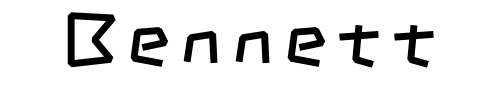
Q: Is the text bold? A: No.
Q: Is the typeface a serif or a sans-serif typeface? A: Sans-serif.
Q: Is the text underlined? A: No.
Q: Width (condensed, normal, or wide)? A: Condensed.
Q: Stroke contrast? A: Low.
Q: x-height? A: Large.
Q: Monospaced? A: No.
